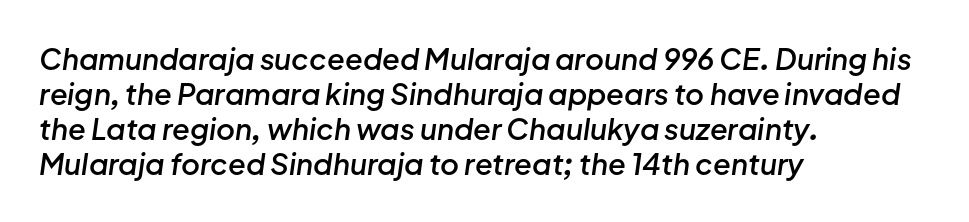
Proportional: the letters do not fall into vertical columns. Only glyphs here, with clear space below each row. Layout note: lines flush left. The letters are slanted; this is an italic face. A somewhat darkened texture: the type is semibold rather than bold.
